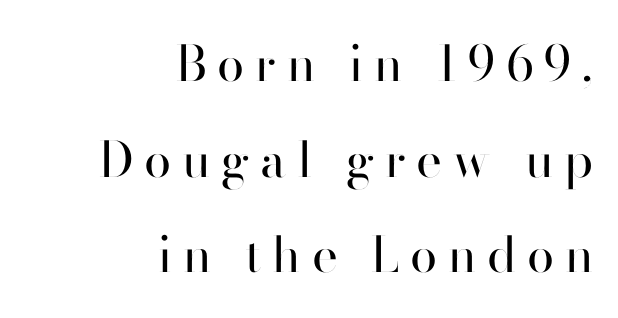
Q: Is the text bold? A: No.
Q: Is the text italic (slanted)? A: No, it is upright.
Q: Is the typeface a serif or a sans-serif typeface? A: Sans-serif.
Q: Is the text underlined? A: No.
Q: How is the paragraph aligned? A: Right-aligned.
Q: Is the spacing between letters normal or unusually wide? A: Unusually wide.
Q: Is the spacing between lines tight, normal or loose? A: Loose.
Q: Width (condensed, normal, or wide)? A: Normal.
Q: Stroke contrast? A: High.
Q: x-height? A: Small.
Q: Monospaced? A: No.
